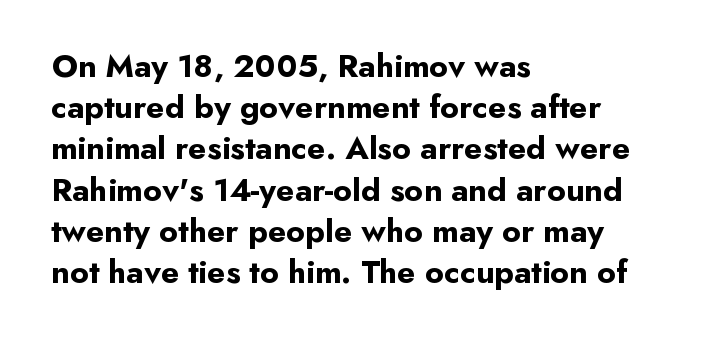
Q: Is the text bold? A: Yes.
Q: Is the text italic (slanted)? A: No, it is upright.
Q: Is the typeface a serif or a sans-serif typeface? A: Sans-serif.
Q: Is the text underlined? A: No.
Q: How is the paragraph aligned? A: Left-aligned.
Q: Is the spacing between letters normal or unusually wide? A: Normal.
Q: Is the spacing between lines tight, normal or loose? A: Normal.
Q: Width (condensed, normal, or wide)? A: Normal.
Q: Stroke contrast? A: Low.
Q: x-height? A: Small.
Q: Monospaced? A: No.
